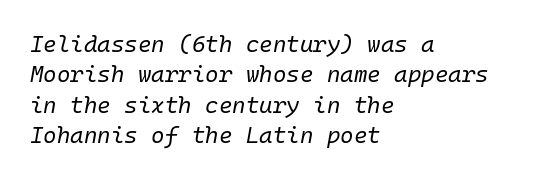
The image shows 23 px text type, italic (leaning right); set left-aligned, normal line spacing (1.32x), normal letter spacing, not underlined.
